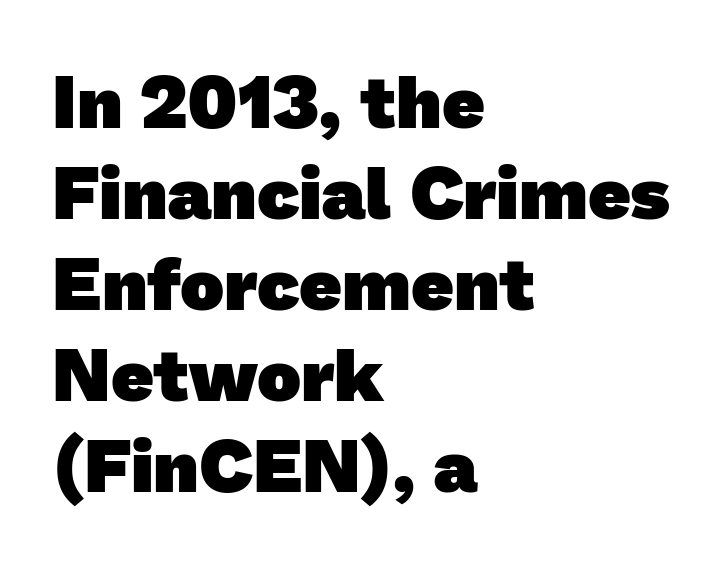
The image shows 74 px heavy sans-serif type; set left-aligned, line spacing 1.23x, normal letter spacing, not underlined; low stroke contrast and a medium x-height.
